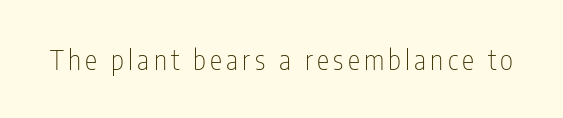
The image shows 28 px thin, condensed sans-serif type, upright; set not underlined; low stroke contrast and a medium x-height.
